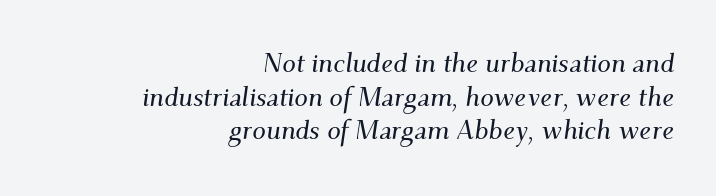
{"italic": "yes", "lean": "right", "slant_degrees": 9, "underline": "no", "align": "right", "line_spacing": "normal", "line_spacing_ratio": 1.25, "letter_spacing": "normal", "letter_spacing_em": 0.0, "glyph_px": 27}
